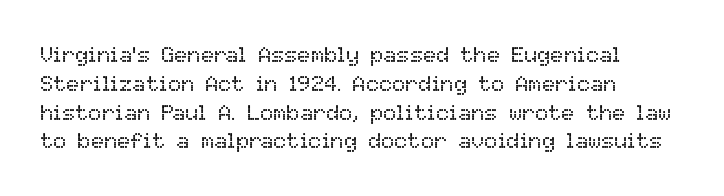
Q: Is the text bold? A: No.
Q: Is the text italic (slanted)? A: No, it is upright.
Q: Is the text underlined? A: No.
Q: How is the paragraph aligned? A: Left-aligned.
Q: Is the spacing between letters normal or unusually wide? A: Normal.
Q: Is the spacing between lines tight, normal or loose? A: Normal.
